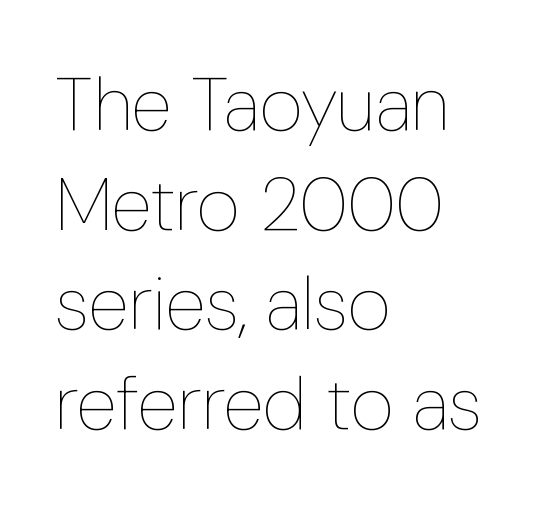
This is the regular roman posture of the typeface. The face used here is proportionally spaced, like ordinary book or web type. The typesetting does not lean heavy: it is not bold. Layout note: lines flush left. Default kerning and tracking; the words read as compact shapes.
